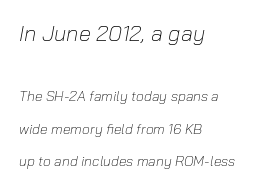
The image shows 22 px text type, italic (leaning right); set left-aligned, loose line spacing (2.31x), normal letter spacing, not underlined; the first (top) block is 1.57x larger.
